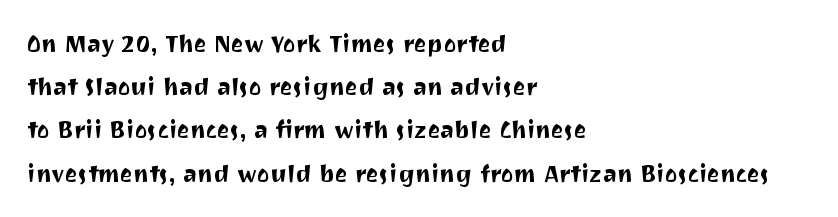
{"italic": "no", "underline": "no", "align": "left", "line_spacing_ratio": 1.8, "letter_spacing": "normal", "letter_spacing_em": 0.0, "glyph_px": 24}
